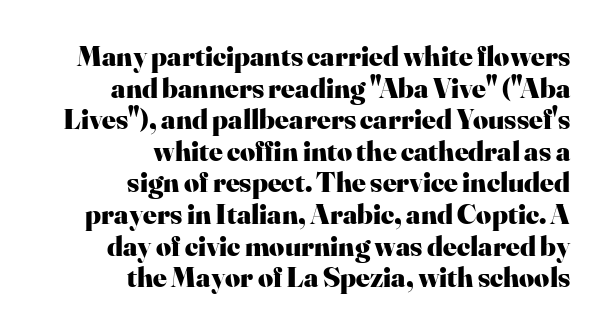
The image shows 29 px heavy serif type, upright; set right-aligned, tight line spacing (1.09x), normal letter spacing, not underlined; high stroke contrast and a small x-height.
